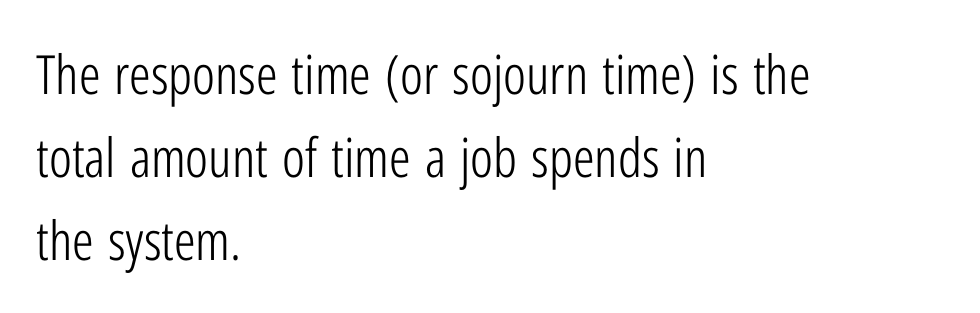
{"serif": "no", "italic": "no", "bold": "no", "weight": "light", "width": "condensed", "stroke_contrast": "low", "x_height": "medium", "monospaced": "no", "underline": "no", "align": "left", "line_spacing": "normal", "line_spacing_ratio": 1.54, "letter_spacing": "normal", "letter_spacing_em": 0.0, "glyph_px": 54}
